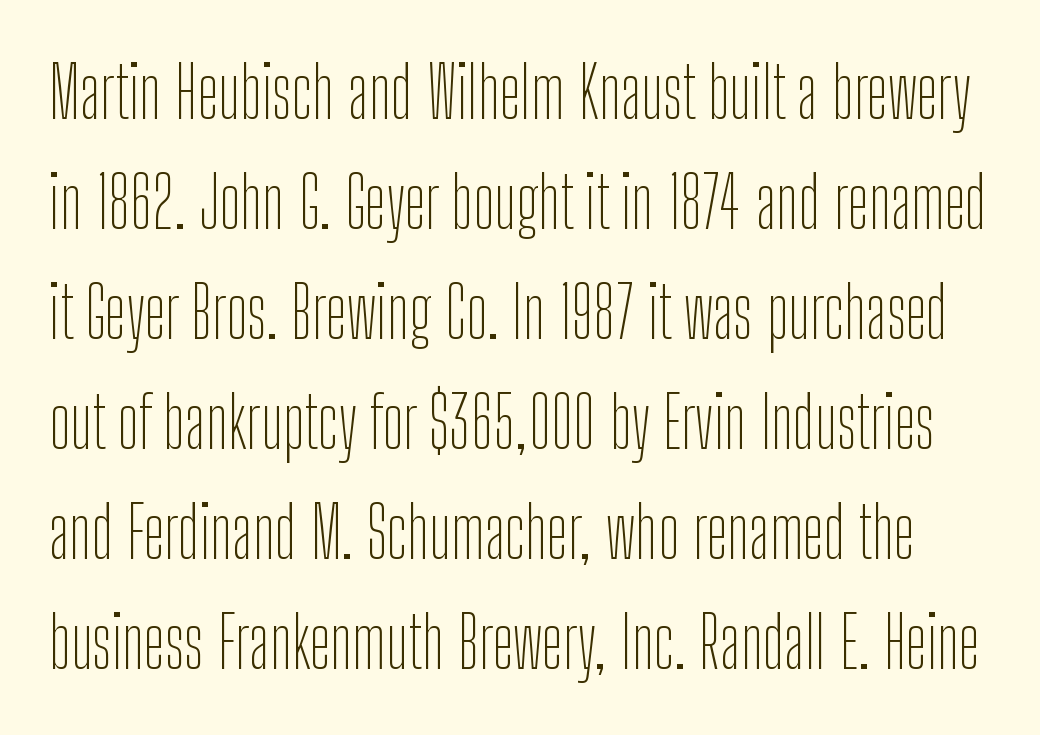
{"serif": "no", "italic": "no", "bold": "no", "weight": "thin", "width": "condensed", "stroke_contrast": "low", "x_height": "medium", "monospaced": "no", "underline": "no", "line_spacing": "normal", "line_spacing_ratio": 1.55, "letter_spacing": "normal", "letter_spacing_em": 0.0, "glyph_px": 71}
